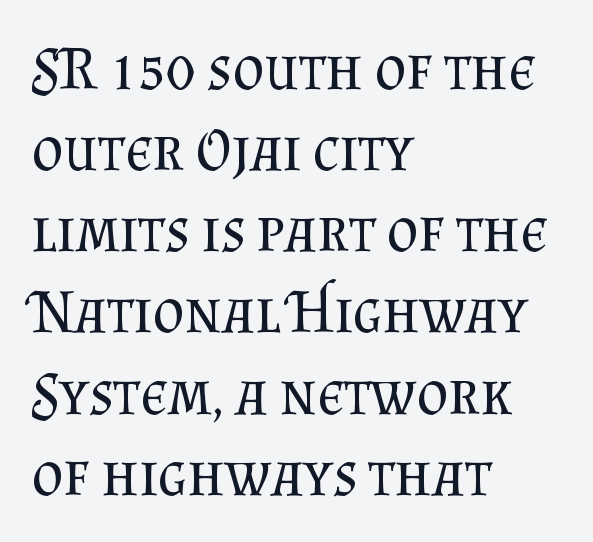
Q: Is the text bold? A: No.
Q: Is the text italic (slanted)? A: No, it is upright.
Q: Is the typeface a serif or a sans-serif typeface? A: Serif.
Q: Is the text underlined? A: No.
Q: How is the paragraph aligned? A: Left-aligned.
Q: Is the spacing between letters normal or unusually wide? A: Normal.
Q: Is the spacing between lines tight, normal or loose? A: Normal.
Q: Width (condensed, normal, or wide)? A: Normal.
Q: Stroke contrast? A: Medium.
Q: x-height? A: Small.
Q: Monospaced? A: No.
